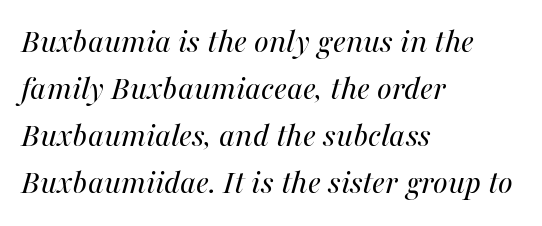
The image shows 35 px regular-weight type, italic (leaning right); set left-aligned, normal line spacing (1.34x), normal letter spacing, not underlined; medium stroke contrast and a medium x-height.
